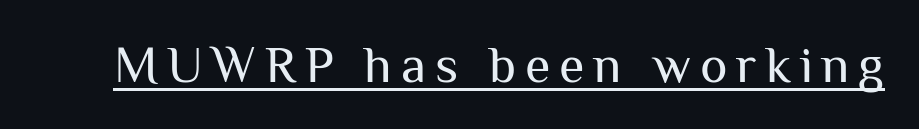
{"serif": "no", "italic": "no", "bold": "no", "weight": "regular", "width": "normal", "stroke_contrast": "medium", "x_height": "medium", "monospaced": "no", "underline": "yes", "glyph_px": 52}
